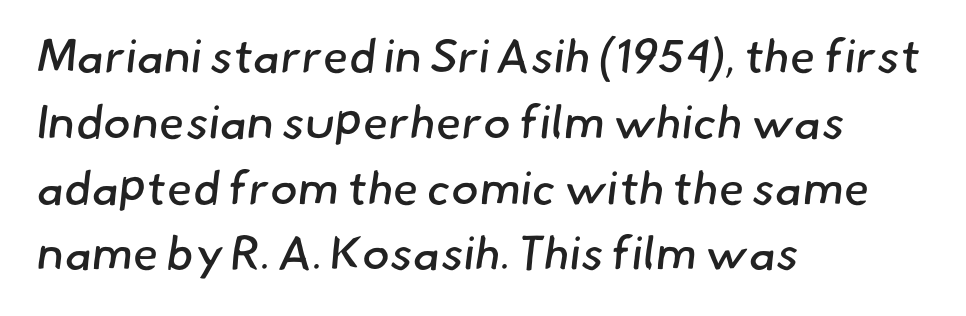
The image shows 47 px regular-weight sans-serif type; set left-aligned, normal line spacing (1.4x), normal letter spacing, not underlined; low stroke contrast and a small x-height.
